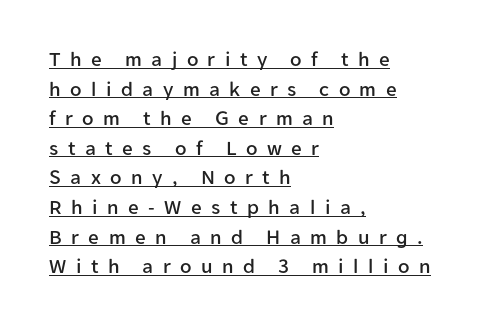
Q: Is the text italic (slanted)? A: No, it is upright.
Q: Is the text underlined? A: Yes.
Q: How is the paragraph aligned? A: Left-aligned.
Q: Is the spacing between letters normal or unusually wide? A: Unusually wide.
Q: Is the spacing between lines tight, normal or loose? A: Normal.
